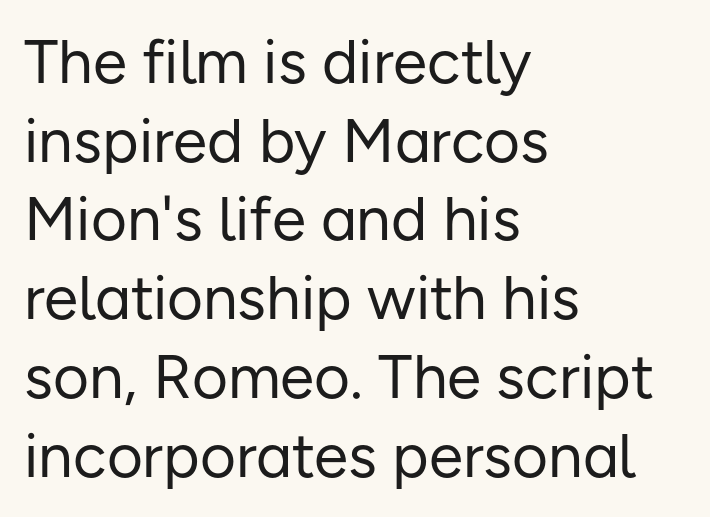
The image shows 62 px regular-weight sans-serif type, upright; set left-aligned, normal line spacing (1.27x), normal letter spacing, not underlined; low stroke contrast and a medium x-height.
